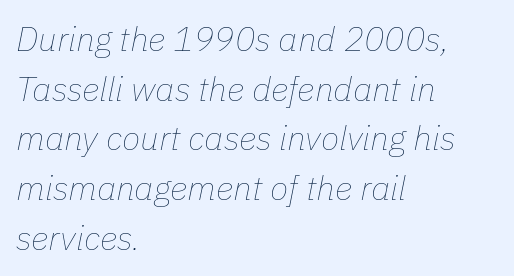
Q: Is the text bold? A: No.
Q: Is the text italic (slanted)? A: Yes, it leans right by about 11 degrees.
Q: Is the text underlined? A: No.
Q: How is the paragraph aligned? A: Left-aligned.
Q: Is the spacing between letters normal or unusually wide? A: Normal.
Q: Is the spacing between lines tight, normal or loose? A: Normal.
Q: Width (condensed, normal, or wide)? A: Normal.
Q: Stroke contrast? A: Low.
Q: x-height? A: Medium.
Q: Monospaced? A: No.
